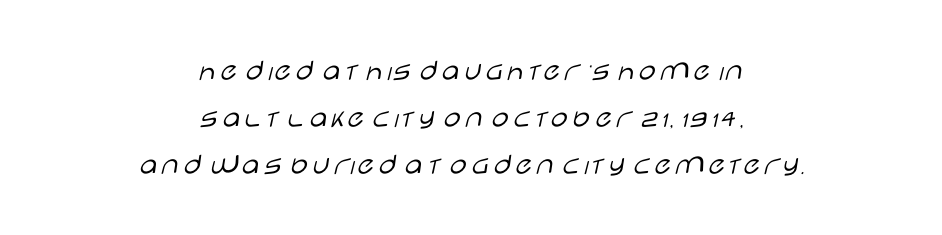
{"serif": "no", "bold": "no", "weight": "light", "width": "wide", "stroke_contrast": "low", "x_height": "large", "monospaced": "no", "underline": "no", "align": "center", "line_spacing": "normal", "line_spacing_ratio": 1.52, "letter_spacing": "normal", "letter_spacing_em": 0.0, "glyph_px": 31}
